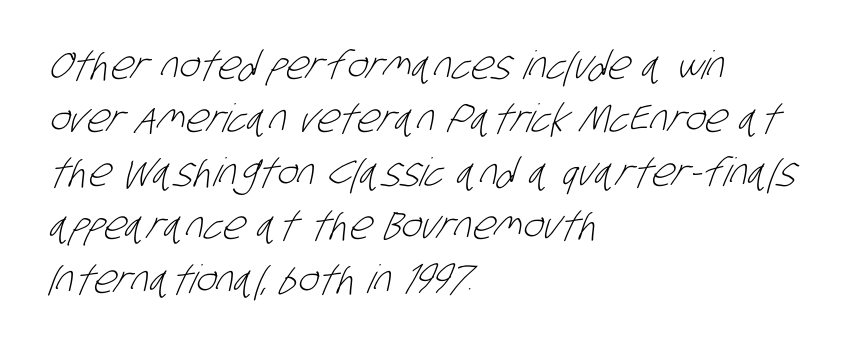
{"serif": "no", "bold": "no", "weight": "light", "width": "condensed", "stroke_contrast": "low", "x_height": "large", "monospaced": "no", "underline": "no", "align": "left", "line_spacing": "normal", "line_spacing_ratio": 1.37, "letter_spacing": "normal", "letter_spacing_em": 0.0, "glyph_px": 39}
